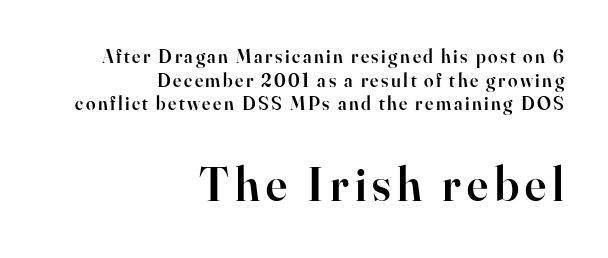
Q: Is the text bold? A: Semi-bold.
Q: Is the text italic (slanted)? A: No, it is upright.
Q: Is the typeface a serif or a sans-serif typeface? A: Serif.
Q: Is the text underlined? A: No.
Q: How is the paragraph aligned? A: Right-aligned.
Q: Is the spacing between lines tight, normal or loose? A: Normal.
Q: Which block of text is set in a larger size, the first (top) or the second (bottom)? A: The second (bottom) one.
Q: Width (condensed, normal, or wide)? A: Normal.
Q: Stroke contrast? A: High.
Q: x-height? A: Small.
Q: Monospaced? A: No.
